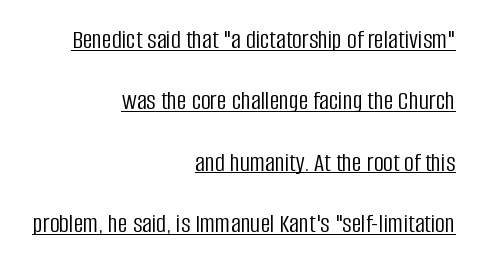
Q: Is the text bold? A: No.
Q: Is the text italic (slanted)? A: No, it is upright.
Q: Is the text underlined? A: Yes.
Q: How is the paragraph aligned? A: Right-aligned.
Q: Is the spacing between letters normal or unusually wide? A: Normal.
Q: Is the spacing between lines tight, normal or loose? A: Loose.
